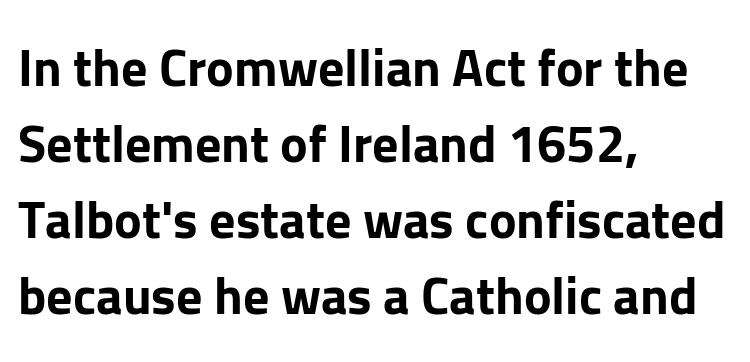
Q: Is the text bold? A: Yes.
Q: Is the text italic (slanted)? A: No, it is upright.
Q: Is the typeface a serif or a sans-serif typeface? A: Sans-serif.
Q: Is the text underlined? A: No.
Q: How is the paragraph aligned? A: Left-aligned.
Q: Is the spacing between letters normal or unusually wide? A: Normal.
Q: Is the spacing between lines tight, normal or loose? A: Normal.
Q: Width (condensed, normal, or wide)? A: Normal.
Q: Stroke contrast? A: Low.
Q: x-height? A: Medium.
Q: Monospaced? A: No.
